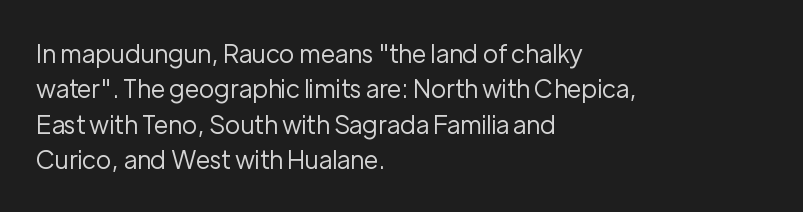
Plain, unruled lines of type. Is the type heavy? It reads as light-to-regular instead. Interline gaps are of average width in this sample. In terms of posture, this sample is upright. These lines are set flush left with a ragged right edge. Nothing unusual about the tracking: characters are spaced as the font intends.
